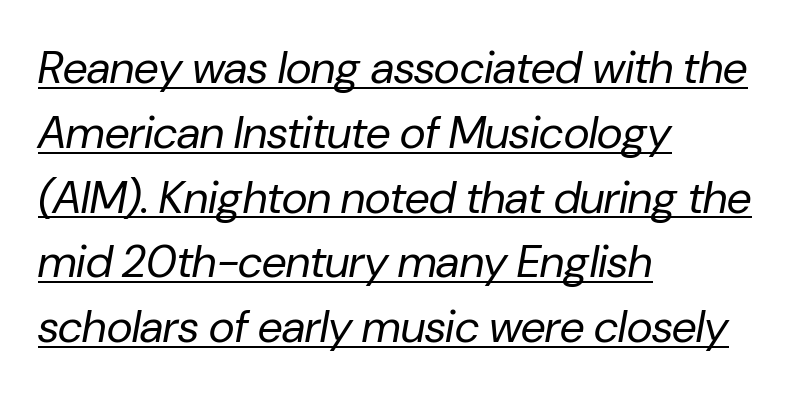
The image shows 45 px regular-weight type, italic (leaning right); set left-aligned, normal line spacing (1.44x), normal letter spacing, underlined; low stroke contrast and a medium x-height.
